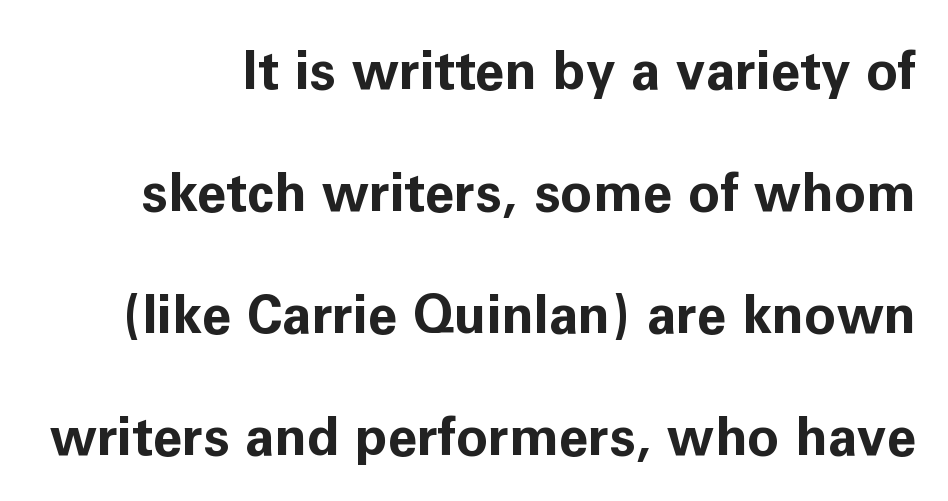
{"serif": "no", "italic": "no", "bold": "yes", "weight": "bold", "width": "normal", "stroke_contrast": "low", "x_height": "medium", "monospaced": "no", "underline": "no", "line_spacing": "loose", "line_spacing_ratio": 2.3, "letter_spacing": "normal", "letter_spacing_em": 0.0, "glyph_px": 53}
